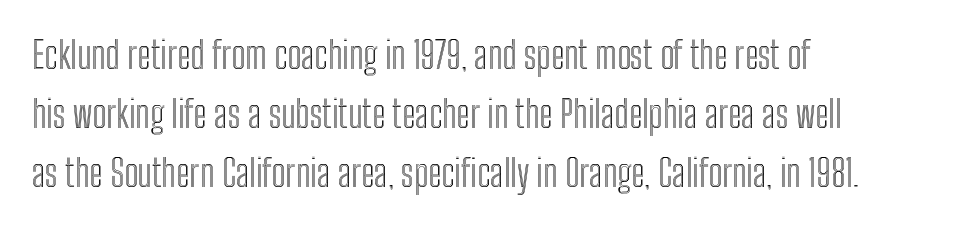
The image shows 37 px condensed type, upright; set left-aligned, normal line spacing (1.6x), normal letter spacing, not underlined; a medium x-height.
